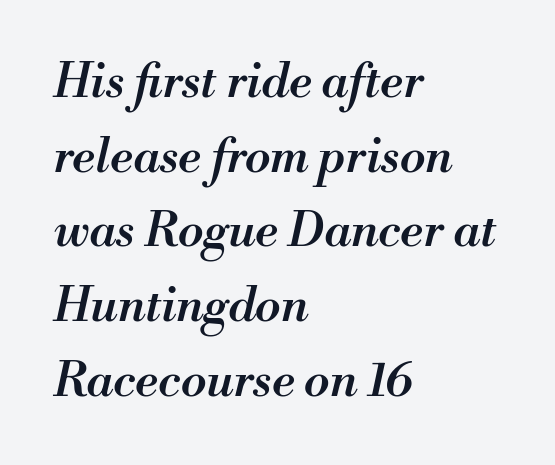
{"italic": "yes", "lean": "right", "slant_degrees": 13, "bold": "semi", "weight": "semibold", "width": "normal", "stroke_contrast": "medium", "x_height": "small", "monospaced": "no", "underline": "no", "align": "left", "line_spacing": "normal", "line_spacing_ratio": 1.59, "letter_spacing": "normal", "letter_spacing_em": 0.0, "glyph_px": 47}
